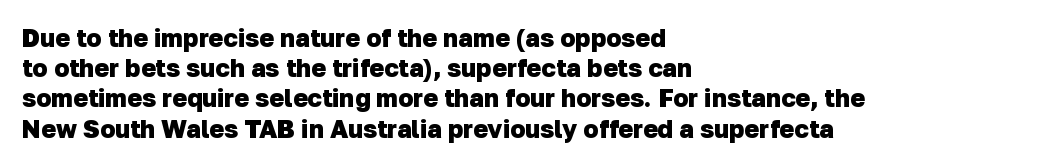
Default kerning and tracking; the words read as compact shapes. The text block is weighted toward the left margin, trailing off unevenly rightward. Only glyphs here, with clear space below each row. Pretty heavy lettering here — definitely bold.
